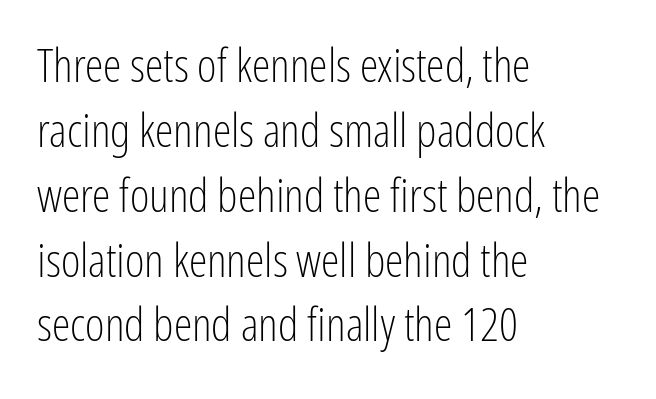
Q: Is the text bold? A: No.
Q: Is the text italic (slanted)? A: No, it is upright.
Q: Is the typeface a serif or a sans-serif typeface? A: Sans-serif.
Q: Is the text underlined? A: No.
Q: How is the paragraph aligned? A: Left-aligned.
Q: Is the spacing between letters normal or unusually wide? A: Normal.
Q: Is the spacing between lines tight, normal or loose? A: Normal.
Q: Width (condensed, normal, or wide)? A: Condensed.
Q: Stroke contrast? A: Low.
Q: x-height? A: Medium.
Q: Monospaced? A: No.
